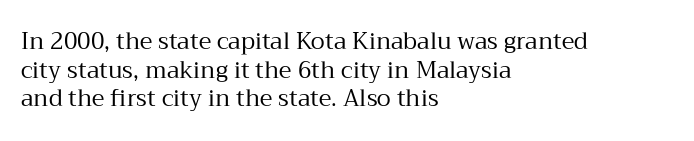
The image shows 23 px text type, upright; set left-aligned, normal line spacing (1.25x), normal letter spacing, not underlined.
